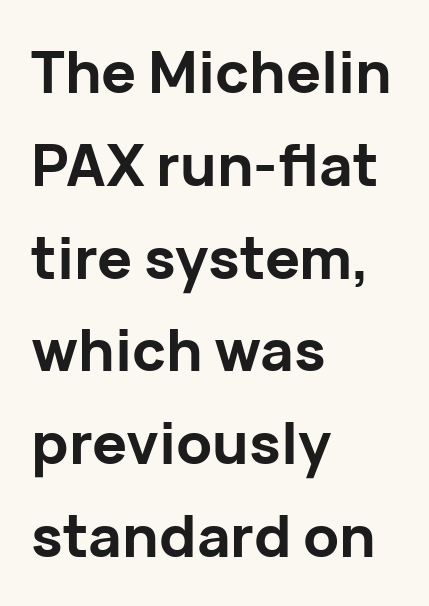
The image shows 58 px bold sans-serif type, upright; set left-aligned, normal line spacing (1.6x), normal letter spacing, not underlined; low stroke contrast and a medium x-height.
